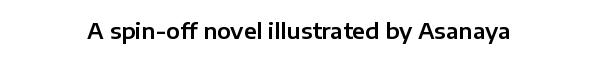
{"italic": "no", "underline": "no", "align": "center", "letter_spacing": "normal", "letter_spacing_em": 0.0, "glyph_px": 22}
